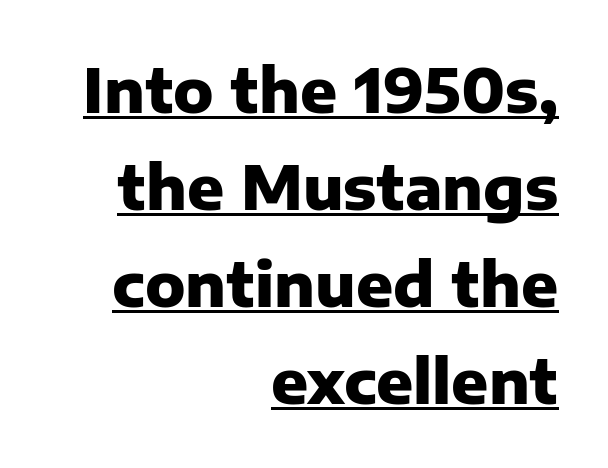
Nope, no serifs anywhere on these letters. Summary of weight: heavy, a full bold. There is no visible air inserted between adjacent glyphs. Every stem runs plumb, perpendicular to the baseline. Notice how a bar underscores the lettering throughout. Does the copy run flush right? Yes — the right margin is perfectly even.
